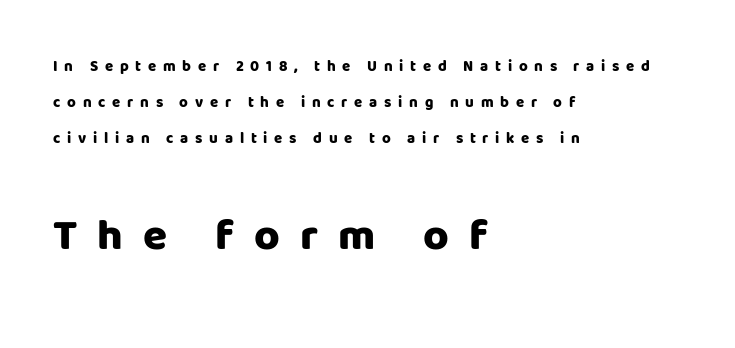
Q: Is the text bold? A: Yes.
Q: Is the text italic (slanted)? A: No, it is upright.
Q: Is the typeface a serif or a sans-serif typeface? A: Sans-serif.
Q: Is the text underlined? A: No.
Q: How is the paragraph aligned? A: Left-aligned.
Q: Is the spacing between letters normal or unusually wide? A: Unusually wide.
Q: Is the spacing between lines tight, normal or loose? A: Loose.
Q: Which block of text is set in a larger size, the first (top) or the second (bottom)? A: The second (bottom) one.
Q: Width (condensed, normal, or wide)? A: Normal.
Q: Stroke contrast? A: Low.
Q: x-height? A: Large.
Q: Monospaced? A: No.
